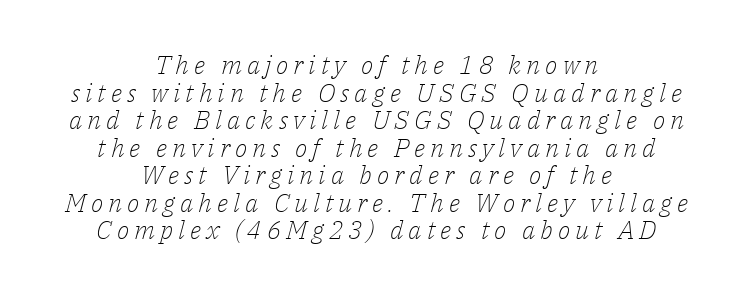
Slant detected: the letters are inclined. The typeface has the unassuming heft of standard copy or less. The space beneath each line is pristine and unruled. Casual observation: everything's sitting right in the middle. Vertical spacing — tight.
